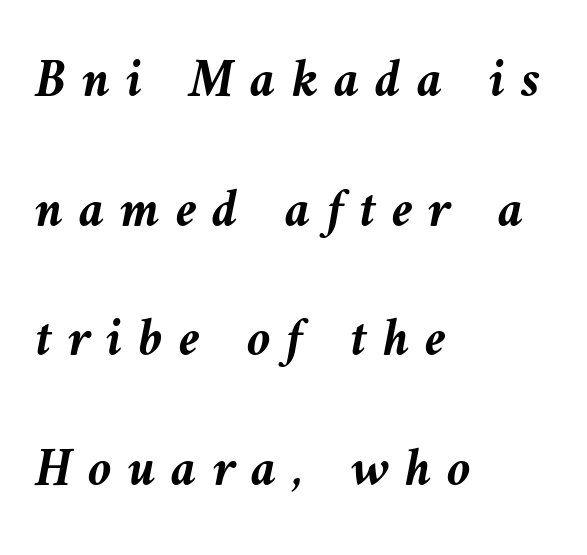
The whole block is typeset with a tilt. Decoration check: the copy has no underline. Pretty heavy lettering here — definitely bold. Teacher's note: observe the even left margin — that is flush-left alignment. These lines are rendered in a variable-pitch font. Quick note: interline space is abundant.
